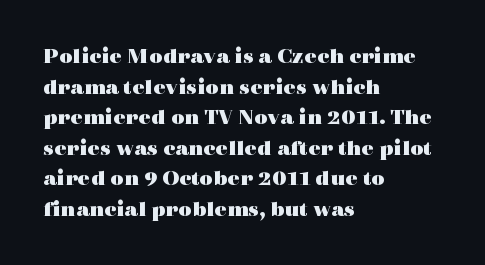
The image shows 23 px bold type, upright; set left-aligned, normal line spacing (1.33x), normal letter spacing, not underlined.
